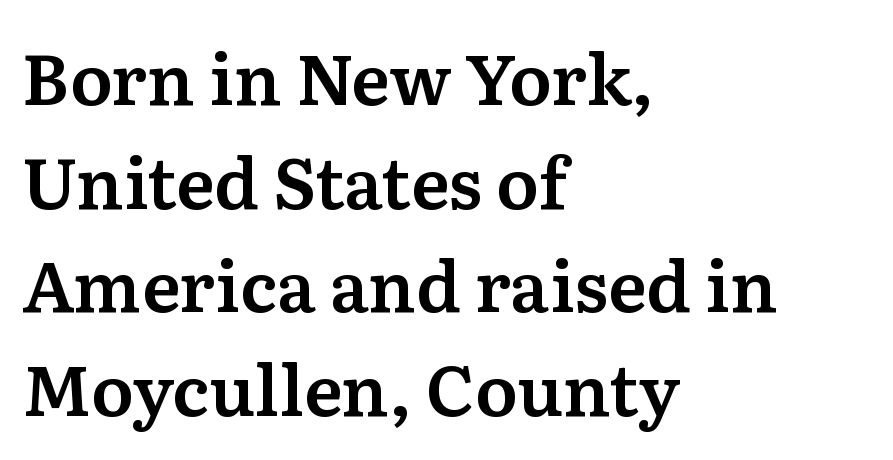
This rendering employs a face with finishing strokes, i.e., a serif. Rendered with straight, roman letterforms. Any mark beneath the type? The region is blank. Here the designer chose a conventional face with non-uniform glyph widths. Compared with typical body copy, the letter spacing here is the same. The block of text has a typical density, with ordinary space between rows.
